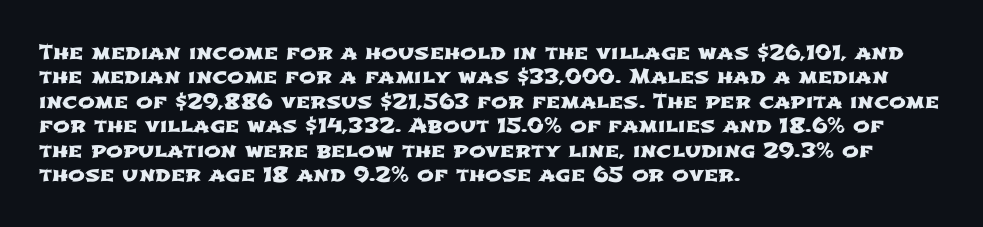
The image shows 20 px text type; set left-aligned, line spacing 1.22x, normal letter spacing, not underlined.
